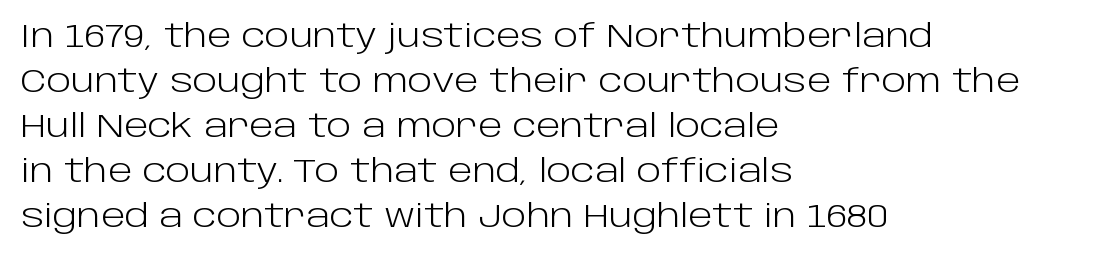
Q: Is the text bold? A: No.
Q: Is the text italic (slanted)? A: No, it is upright.
Q: Is the typeface a serif or a sans-serif typeface? A: Sans-serif.
Q: Is the text underlined? A: No.
Q: How is the paragraph aligned? A: Left-aligned.
Q: Is the spacing between letters normal or unusually wide? A: Normal.
Q: Is the spacing between lines tight, normal or loose? A: Normal.
Q: Width (condensed, normal, or wide)? A: Normal.
Q: Stroke contrast? A: Low.
Q: x-height? A: Large.
Q: Monospaced? A: No.
